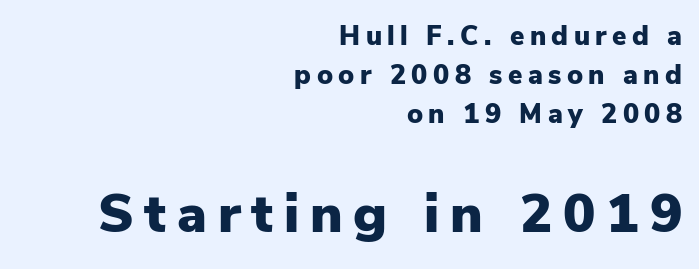
These lines sit exactly where default settings would place them. Tall strokes in this sample are plumb rather than angled. The passage shown is typed in a proportional face where columns would drift. The words here are not underlined. Loose tracking; the words dissolve into strings of separated letters. Observe the absence of serifs on each vertical stroke in this sample.
